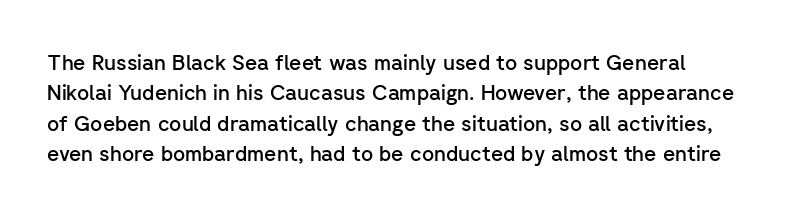
The typography opts for an upright posture over an oblique one. Any mark beneath the type? The region is blank. Notice how descenders clear the ascenders below comfortably — that's standard leading. Compared with typical body copy, the letter spacing here is the same.
